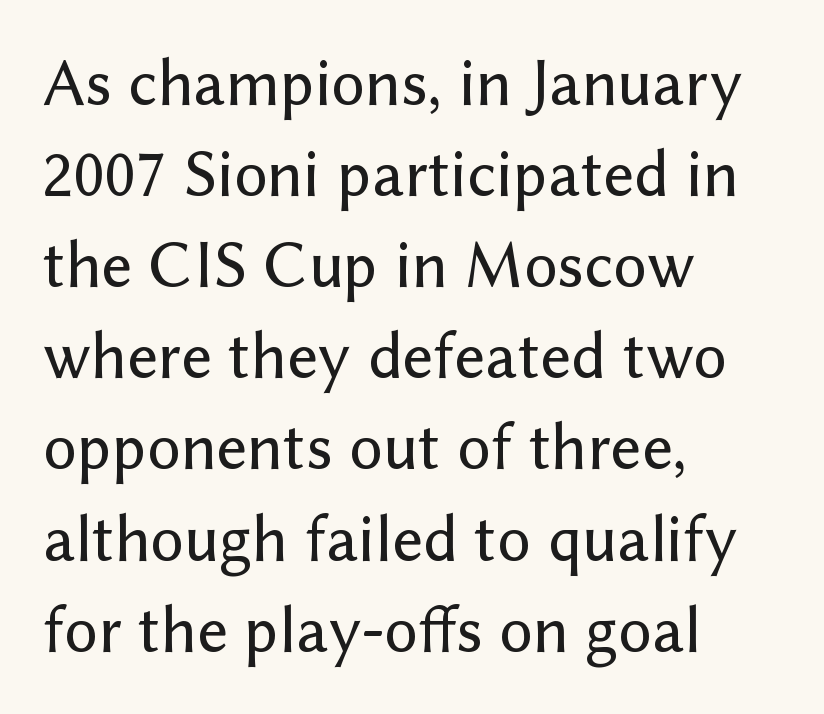
Q: Is the text italic (slanted)? A: No, it is upright.
Q: Is the typeface a serif or a sans-serif typeface? A: Sans-serif.
Q: Is the text underlined? A: No.
Q: How is the paragraph aligned? A: Left-aligned.
Q: Is the spacing between letters normal or unusually wide? A: Normal.
Q: Is the spacing between lines tight, normal or loose? A: Normal.
Q: Width (condensed, normal, or wide)? A: Normal.
Q: Stroke contrast? A: Low.
Q: x-height? A: Medium.
Q: Monospaced? A: No.
